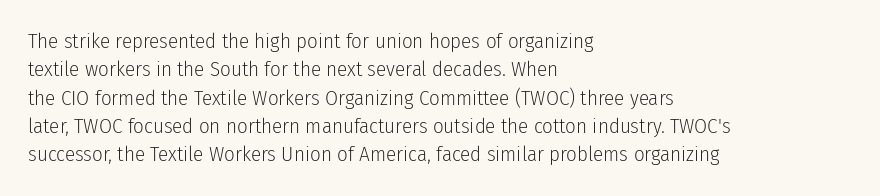
Evenly set lines give the paragraph a standard silhouette. Students, note that the glyphs here touch the page at normal intervals. In terms of posture, this sample is upright. Typeset ragged right — the left edge is the straight one.
